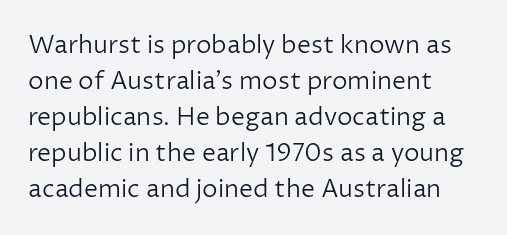
The image shows 25 px text type, upright; set left-aligned, normal line spacing (1.44x), normal letter spacing, not underlined.
